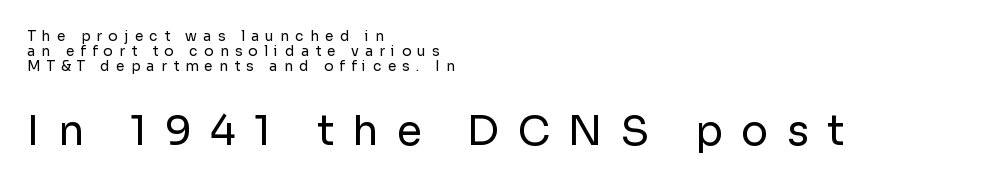
Q: Is the text bold? A: No.
Q: Is the text italic (slanted)? A: No, it is upright.
Q: Is the typeface a serif or a sans-serif typeface? A: Sans-serif.
Q: Is the text underlined? A: No.
Q: How is the paragraph aligned? A: Left-aligned.
Q: Is the spacing between letters normal or unusually wide? A: Unusually wide.
Q: Is the spacing between lines tight, normal or loose? A: Tight.
Q: Which block of text is set in a larger size, the first (top) or the second (bottom)? A: The second (bottom) one.
Q: Width (condensed, normal, or wide)? A: Normal.
Q: Stroke contrast? A: Low.
Q: x-height? A: Medium.
Q: Monospaced? A: No.
